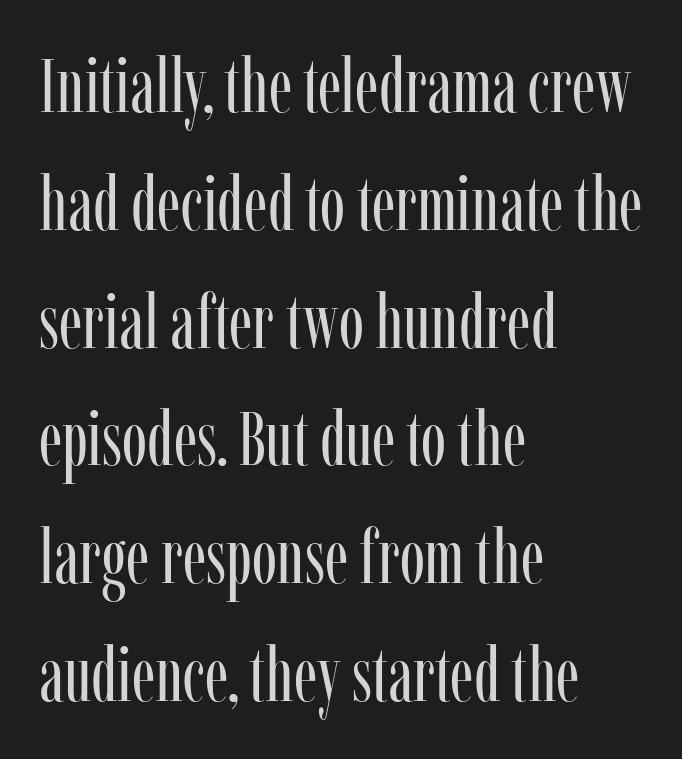
The image shows 76 px regular-weight, condensed serif type, upright; set left-aligned, normal line spacing (1.55x), normal letter spacing, not underlined; low stroke contrast and a medium x-height.
